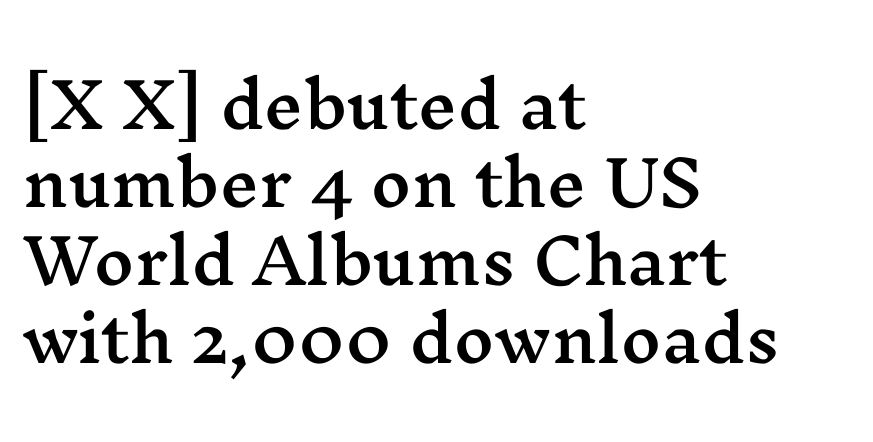
The horizontal fit of the characters is conventional and even. Character widths vary here, with narrow letters taking less room than wide ones. The characters display serif detailing at their extremities. These lines are set flush left with a ragged right edge.
